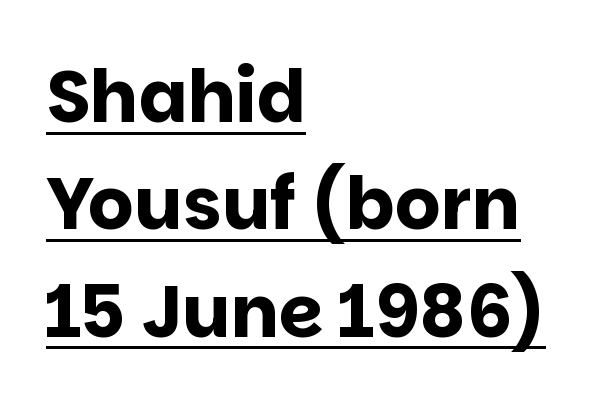
Q: Is the text bold? A: Yes.
Q: Is the text italic (slanted)? A: No, it is upright.
Q: Is the typeface a serif or a sans-serif typeface? A: Sans-serif.
Q: Is the text underlined? A: Yes.
Q: How is the paragraph aligned? A: Left-aligned.
Q: Is the spacing between letters normal or unusually wide? A: Normal.
Q: Is the spacing between lines tight, normal or loose? A: Normal.
Q: Width (condensed, normal, or wide)? A: Normal.
Q: Stroke contrast? A: Low.
Q: x-height? A: Large.
Q: Monospaced? A: No.
